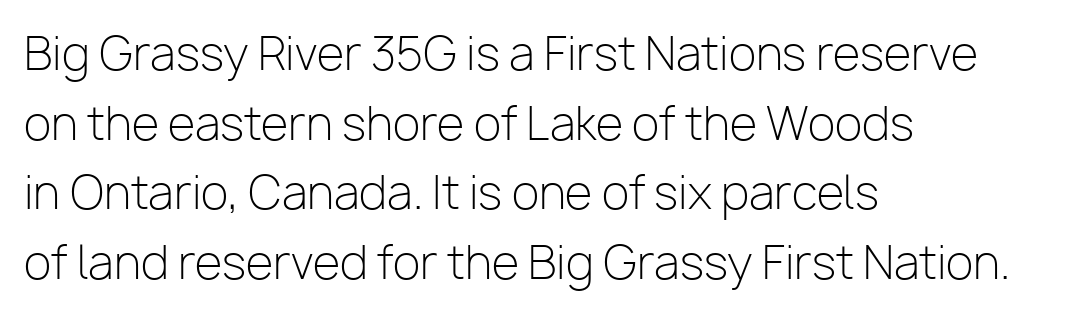
Q: Is the text bold? A: No.
Q: Is the text italic (slanted)? A: No, it is upright.
Q: Is the typeface a serif or a sans-serif typeface? A: Sans-serif.
Q: Is the text underlined? A: No.
Q: How is the paragraph aligned? A: Left-aligned.
Q: Is the spacing between letters normal or unusually wide? A: Normal.
Q: Is the spacing between lines tight, normal or loose? A: Normal.
Q: Width (condensed, normal, or wide)? A: Normal.
Q: Stroke contrast? A: Low.
Q: x-height? A: Medium.
Q: Monospaced? A: No.
